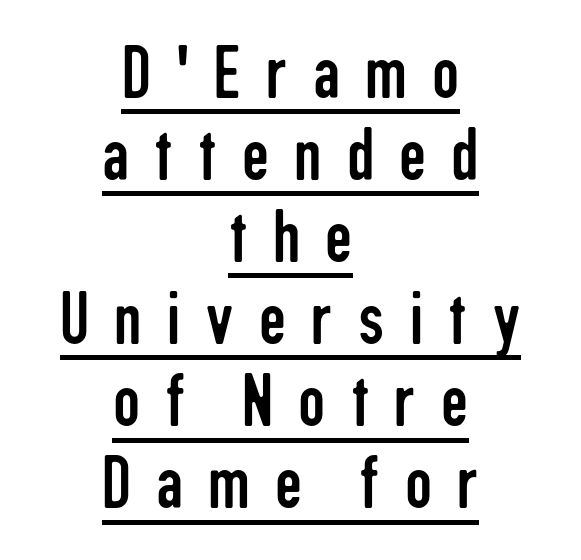
Honestly, the underline is the first thing you notice here. If you measured baseline to baseline, you'd find a short distance. These lines are rendered in a variable-pitch font. Tracking here is generous; glyphs stand well apart from one another.
